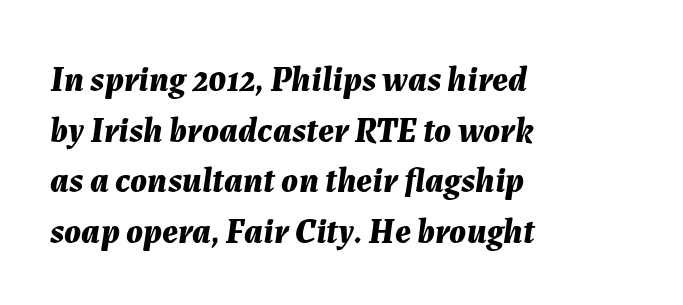
Q: Is the text bold? A: Yes.
Q: Is the text italic (slanted)? A: Yes, it leans right by about 7 degrees.
Q: Is the text underlined? A: No.
Q: How is the paragraph aligned? A: Left-aligned.
Q: Is the spacing between letters normal or unusually wide? A: Normal.
Q: Is the spacing between lines tight, normal or loose? A: Normal.
Q: Width (condensed, normal, or wide)? A: Normal.
Q: Stroke contrast? A: Medium.
Q: x-height? A: Medium.
Q: Monospaced? A: No.
